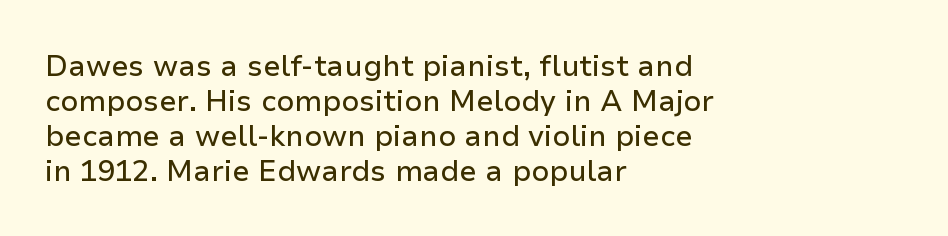
Q: Is the text italic (slanted)? A: No, it is upright.
Q: Is the typeface a serif or a sans-serif typeface? A: Sans-serif.
Q: Is the text underlined? A: No.
Q: How is the paragraph aligned? A: Left-aligned.
Q: Is the spacing between letters normal or unusually wide? A: Normal.
Q: Width (condensed, normal, or wide)? A: Normal.
Q: Stroke contrast? A: Low.
Q: x-height? A: Medium.
Q: Monospaced? A: No.
